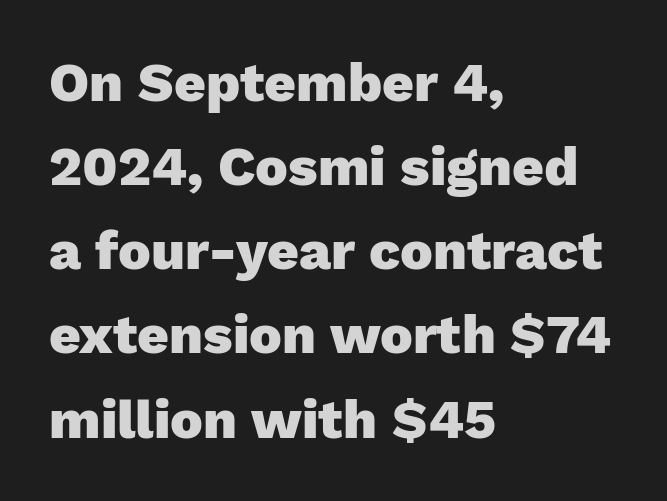
{"serif": "no", "italic": "no", "bold": "yes", "weight": "heavy", "width": "normal", "stroke_contrast": "low", "x_height": "medium", "monospaced": "no", "underline": "no", "align": "left", "line_spacing": "normal", "line_spacing_ratio": 1.53, "letter_spacing": "normal", "letter_spacing_em": 0.0, "glyph_px": 55}
